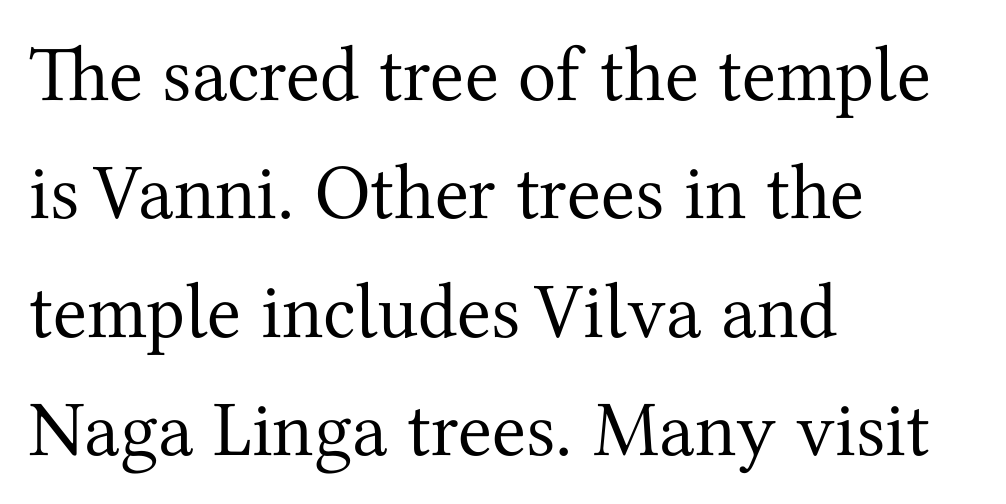
{"serif": "yes", "italic": "no", "bold": "no", "weight": "regular", "width": "normal", "stroke_contrast": "medium", "x_height": "medium", "monospaced": "no", "underline": "no", "align": "left", "line_spacing": "normal", "line_spacing_ratio": 1.5, "letter_spacing": "normal", "letter_spacing_em": 0.0, "glyph_px": 79}
